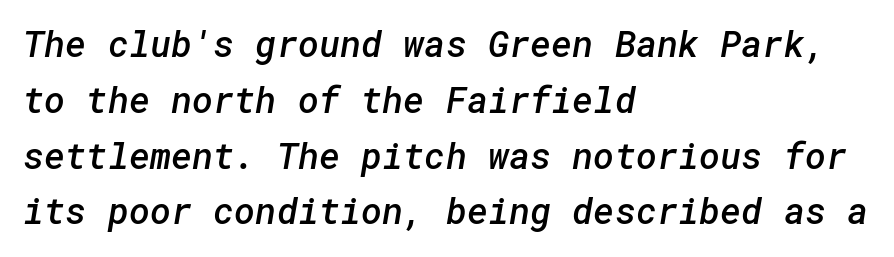
Q: Is the text bold? A: Semi-bold.
Q: Is the typeface a serif or a sans-serif typeface? A: Sans-serif.
Q: Is the text underlined? A: No.
Q: How is the paragraph aligned? A: Left-aligned.
Q: Is the spacing between letters normal or unusually wide? A: Normal.
Q: Is the spacing between lines tight, normal or loose? A: Normal.
Q: Width (condensed, normal, or wide)? A: Normal.
Q: Stroke contrast? A: Low.
Q: x-height? A: Medium.
